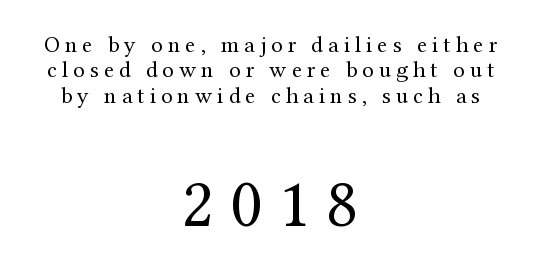
One glance says dense: line gaps are narrower than usual. You could not count columns in this text — the font is proportionally spaced. You can tell from the footed stems that serif type was used. Block two is the big one; block one sits smaller above it.
